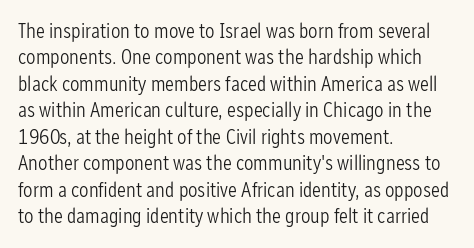
The image shows 21 px text type, upright; set left-aligned, normal line spacing (1.26x), normal letter spacing, not underlined.
